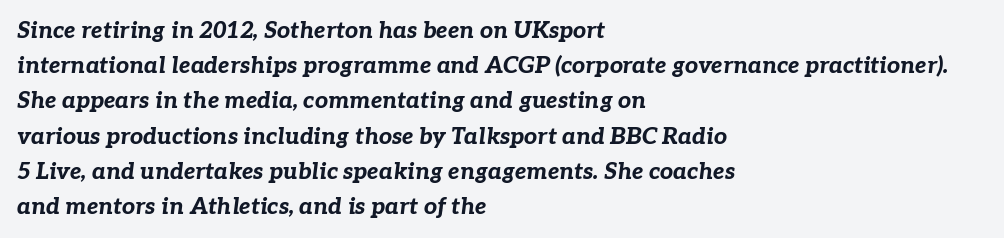
Q: Is the text bold? A: Yes.
Q: Is the text italic (slanted)? A: Yes, it leans right by about 7 degrees.
Q: Is the text underlined? A: No.
Q: How is the paragraph aligned? A: Left-aligned.
Q: Is the spacing between letters normal or unusually wide? A: Normal.
Q: Is the spacing between lines tight, normal or loose? A: Normal.
